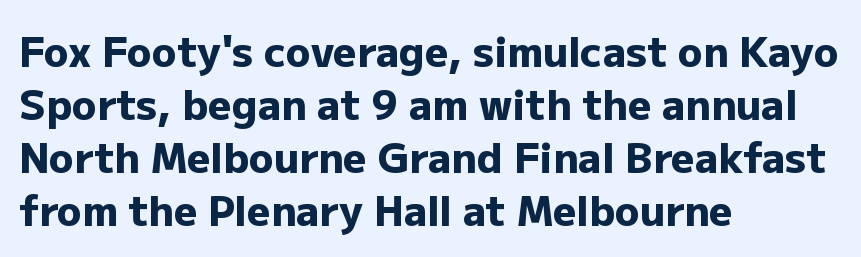
The image shows 41 px heavy sans-serif type, upright; set left-aligned, normal line spacing (1.29x), normal letter spacing, not underlined; low stroke contrast and a medium x-height.
